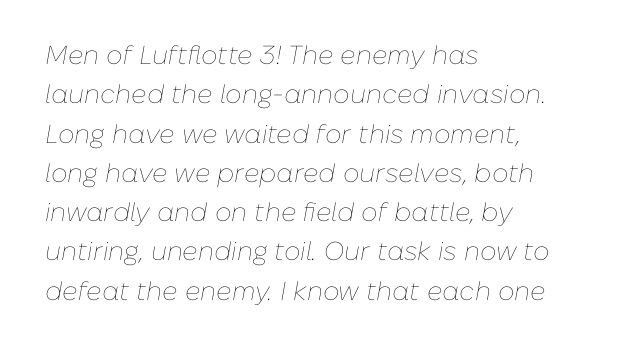
Rule under the text: the space is simply empty. When letters slant like this, we call the style italic. Compared with typical body copy, the letter spacing here is the same. The vertical gap from one line to the next is medium. Weight: in the light-to-regular range. Each line starts at the same left margin while the right side varies.
